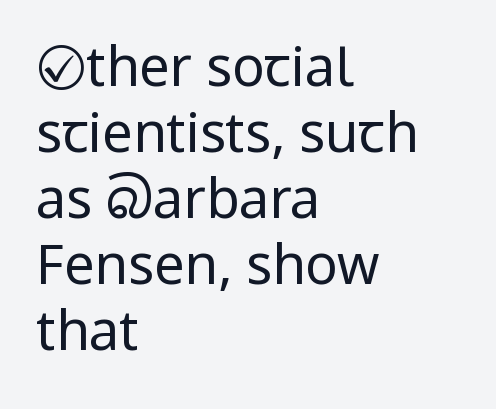
The image shows 54 px regular-weight, condensed sans-serif type, upright; set left-aligned, line spacing 1.22x, normal letter spacing, not underlined; low stroke contrast and a large x-height.
